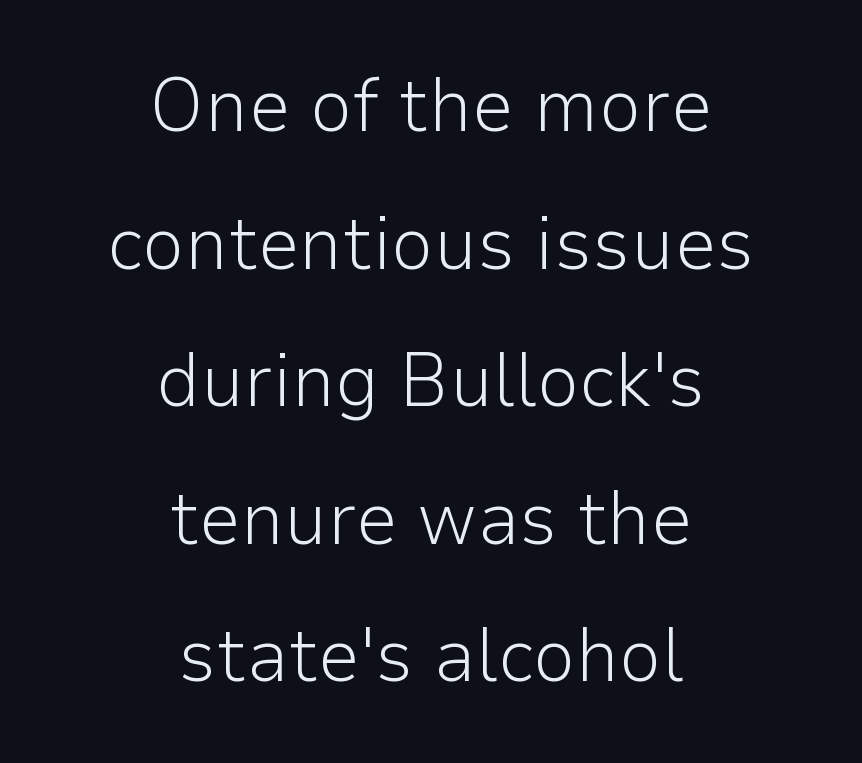
The typesetter chose a symmetrical, centered arrangement here. Observe the ordinary spacing: letters are neighbours, not strangers. Posture: upright roman. Is the type heavy? It reads as light-to-regular instead.
